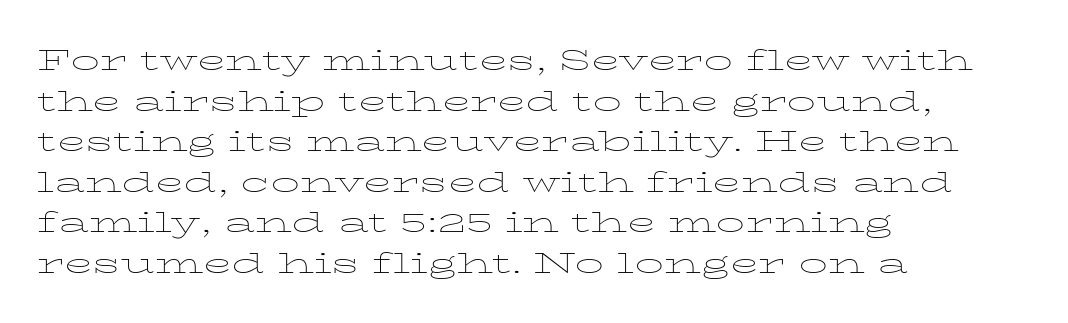
The rag falls on the right side of this text block. Has an underline been added? It has not. Varying glyph widths throughout — classic text-font behaviour. Posture: straight, roman, zero tilt. Type style note: has serifs. The rendering keeps characters at their native spacing.
